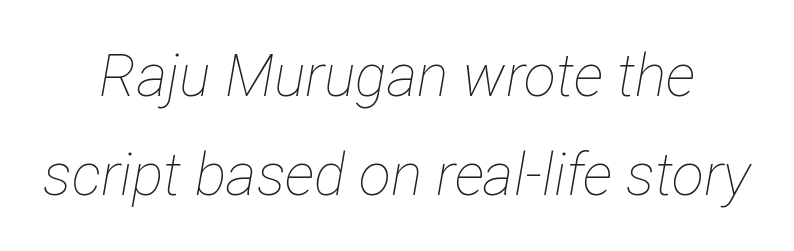
{"italic": "yes", "lean": "right", "slant_degrees": 12, "bold": "no", "weight": "thin", "width": "condensed", "stroke_contrast": "low", "x_height": "medium", "monospaced": "no", "underline": "no", "line_spacing": "normal", "line_spacing_ratio": 1.67, "letter_spacing": "normal", "letter_spacing_em": 0.0, "glyph_px": 59}
